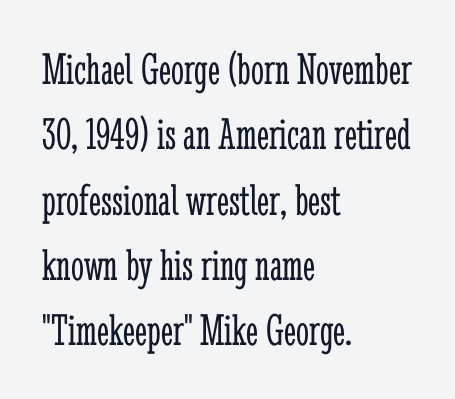
{"serif": "yes", "italic": "no", "bold": "no", "weight": "light", "width": "condensed", "stroke_contrast": "low", "x_height": "medium", "monospaced": "no", "underline": "no", "align": "left", "line_spacing": "normal", "line_spacing_ratio": 1.42, "letter_spacing": "normal", "letter_spacing_em": 0.0, "glyph_px": 46}
